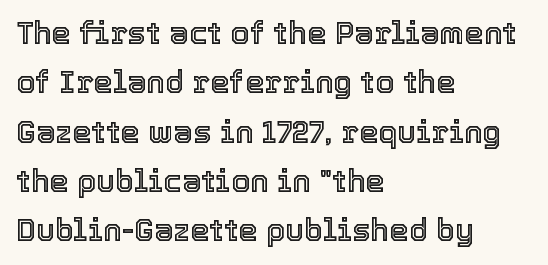
The image shows 31 px text type, upright; set left-aligned, normal line spacing (1.59x), normal letter spacing, not underlined; a medium x-height.
